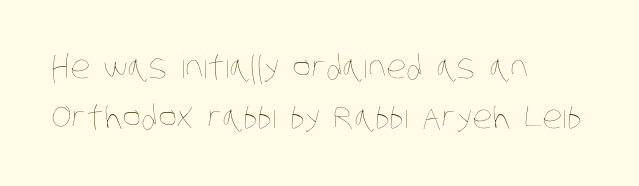
Q: Is the text bold? A: No.
Q: Is the text underlined? A: No.
Q: How is the paragraph aligned? A: Left-aligned.
Q: Is the spacing between letters normal or unusually wide? A: Normal.
Q: Is the spacing between lines tight, normal or loose? A: Normal.
Q: Width (condensed, normal, or wide)? A: Condensed.
Q: Stroke contrast? A: Low.
Q: x-height? A: Large.
Q: Monospaced? A: No.
